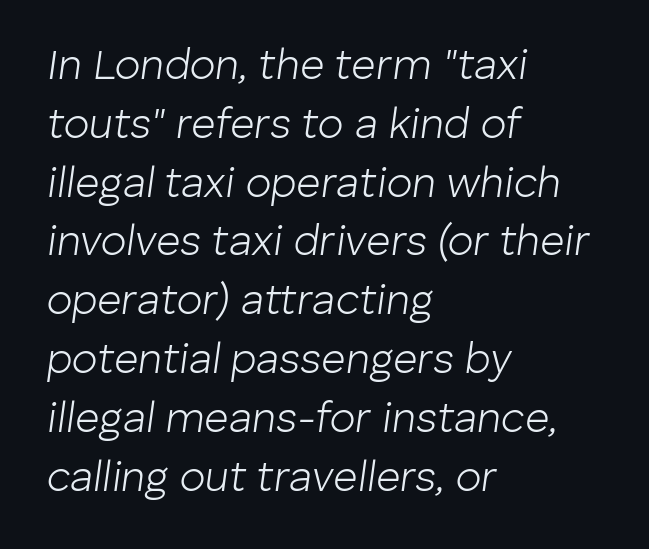
The image shows 42 px light type, italic (leaning right); set left-aligned, normal line spacing (1.4x), normal letter spacing, not underlined; low stroke contrast and a medium x-height.
